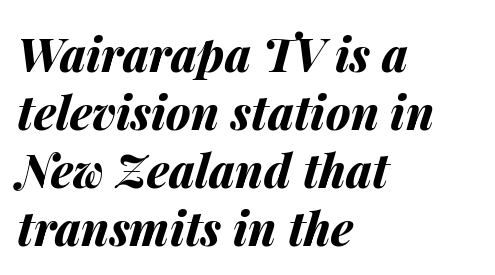
In terms of weight, the rendering is a true, heavy bold. Every character sits at an angle, as italics do. This sample has the flowing, uneven cadence of proportional lettering. Between one letter and the next there's only the usual sliver of space.
